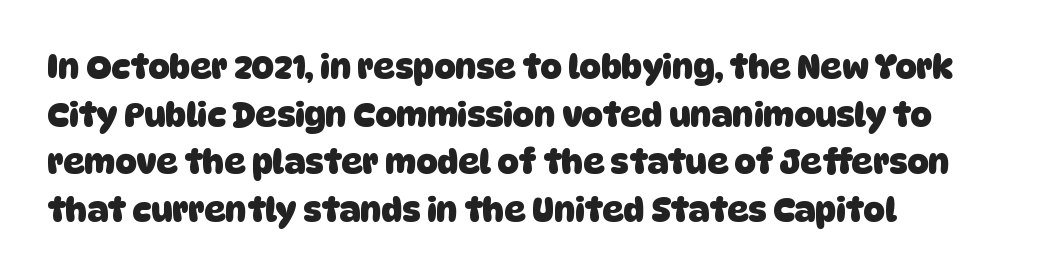
{"serif": "no", "bold": "yes", "weight": "heavy", "width": "normal", "stroke_contrast": "low", "x_height": "large", "monospaced": "no", "underline": "no", "align": "left", "line_spacing": "normal", "line_spacing_ratio": 1.44, "letter_spacing": "normal", "letter_spacing_em": 0.0, "glyph_px": 33}
